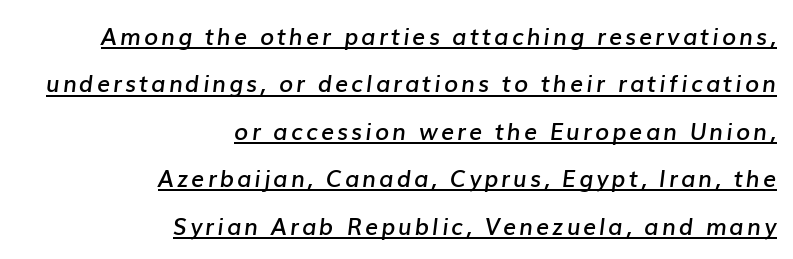
The ragged edge is on the left, which tells us the setting is flush right. How heavy is the stroke? Medium-heavy — a semibold, shy of bold. Every word sits above its own underline. The designer dialed line spacing up above the default. This sample uses an oblique cut, with every glyph tilted off the vertical.
